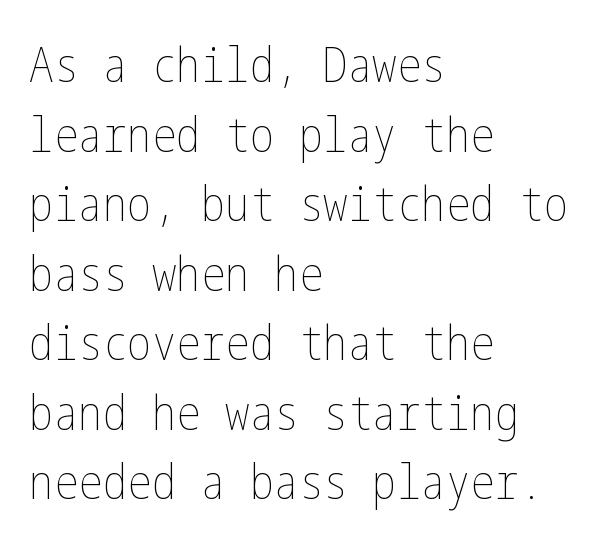
{"italic": "no", "bold": "no", "weight": "thin", "width": "condensed", "stroke_contrast": "low", "x_height": "medium", "underline": "no", "align": "left", "line_spacing": "normal", "line_spacing_ratio": 1.42, "letter_spacing": "normal", "letter_spacing_em": 0.0, "glyph_px": 49}
